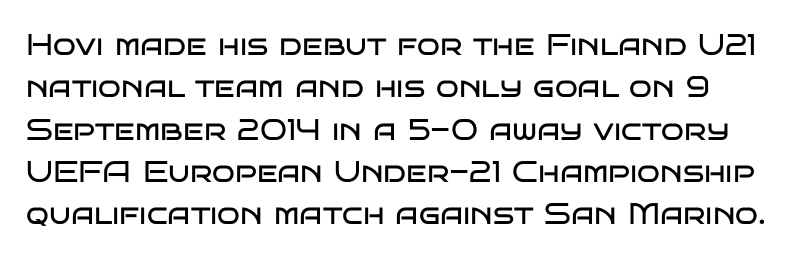
Between one letter and the next there's only the usual sliver of space. Is this a fixed-width face? No — the glyphs have proportional, varying widths. Anything drawn beneath the words? Only blank space. Observe the absence of serifs on each vertical stroke in this sample. Do the letters lean? They stand straight. Stem width sits at or under what a default text font uses.
